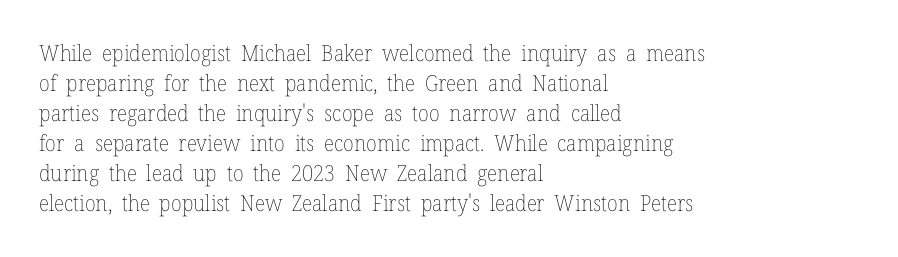
{"italic": "no", "bold": "no", "underline": "no", "align": "left", "line_spacing": "normal", "line_spacing_ratio": 1.36, "letter_spacing": "normal", "letter_spacing_em": 0.0, "glyph_px": 22}
